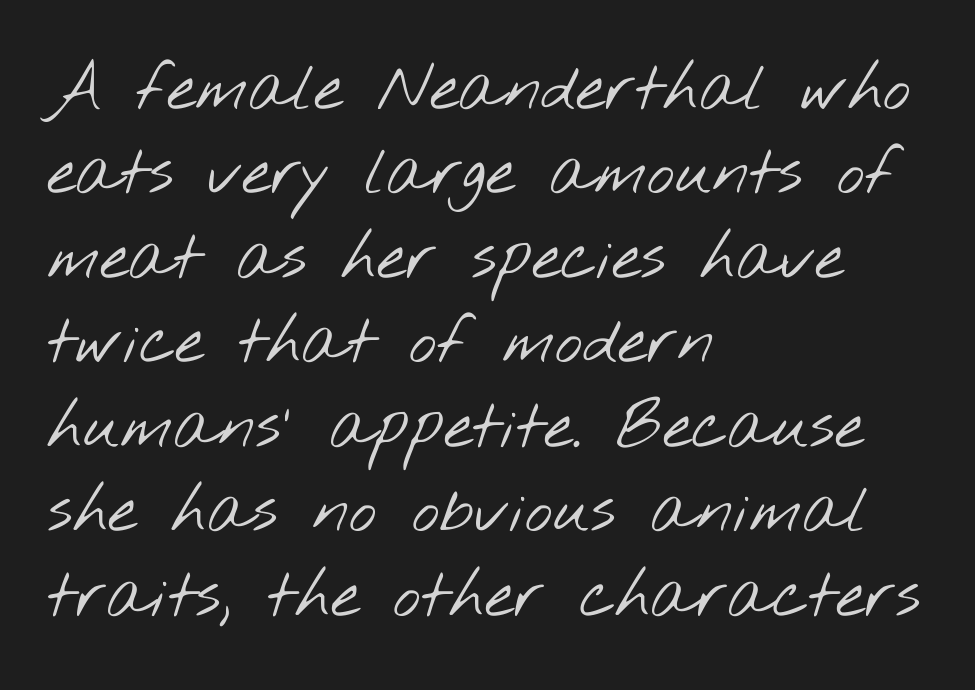
{"serif": "no", "bold": "no", "weight": "light", "width": "wide", "stroke_contrast": "low", "x_height": "small", "monospaced": "no", "underline": "no", "align": "left", "line_spacing": "normal", "line_spacing_ratio": 1.28, "letter_spacing": "normal", "letter_spacing_em": 0.0, "glyph_px": 66}
